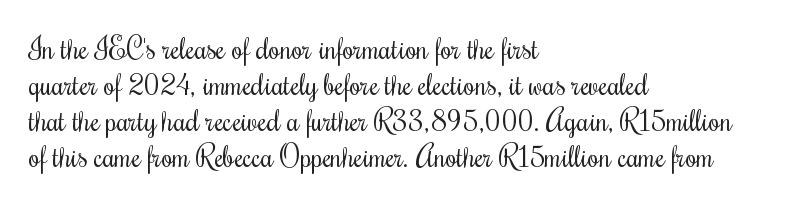
Spacing verdict: proportional, widths tailored to each character. Spacing between characters is what you'd get straight out of the box. The letterforms sit at book weight or below. The strip under each line holds only bare page. If you drew a ruler down the left edge, every line would touch it.
